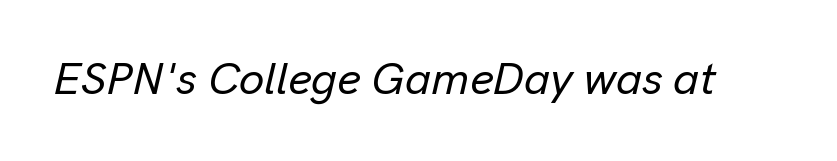
Q: Is the text italic (slanted)? A: Yes, it leans right by about 13 degrees.
Q: Is the text underlined? A: No.
Q: Is the spacing between letters normal or unusually wide? A: Normal.
Q: Width (condensed, normal, or wide)? A: Normal.
Q: Stroke contrast? A: Low.
Q: x-height? A: Medium.
Q: Monospaced? A: No.
